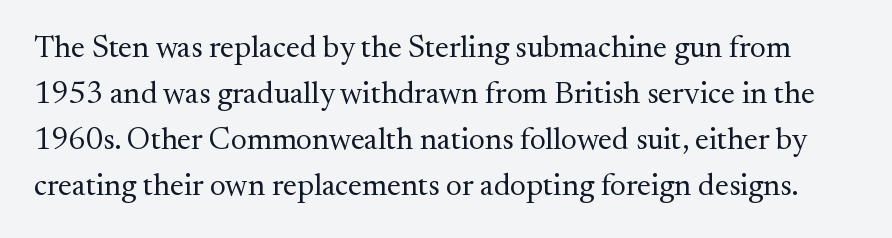
Q: Is the text bold? A: No.
Q: Is the text italic (slanted)? A: No, it is upright.
Q: Is the typeface a serif or a sans-serif typeface? A: Serif.
Q: Is the text underlined? A: No.
Q: Is the spacing between letters normal or unusually wide? A: Normal.
Q: Is the spacing between lines tight, normal or loose? A: Normal.
Q: Width (condensed, normal, or wide)? A: Normal.
Q: Stroke contrast? A: Medium.
Q: x-height? A: Small.
Q: Monospaced? A: No.
